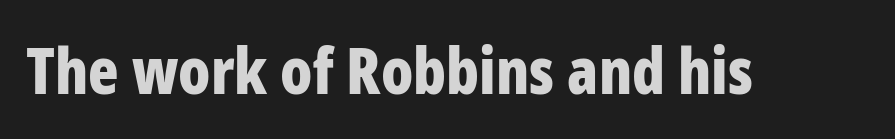
{"serif": "no", "italic": "no", "bold": "yes", "weight": "bold", "width": "condensed", "stroke_contrast": "low", "x_height": "medium", "monospaced": "no", "underline": "no", "letter_spacing": "normal", "letter_spacing_em": 0.0, "glyph_px": 63}
